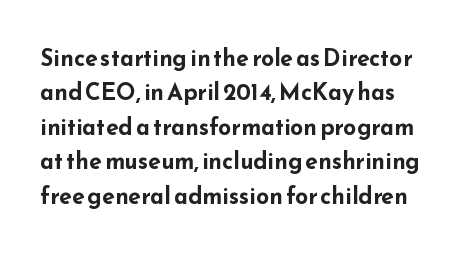
The words here are not underlined. The passage shown is emphatically bold. Ordinary non-slanted type is in use. What's the leading like? Ordinary, nothing unusual. Tracking value appears to be zero — textbook default spacing.
